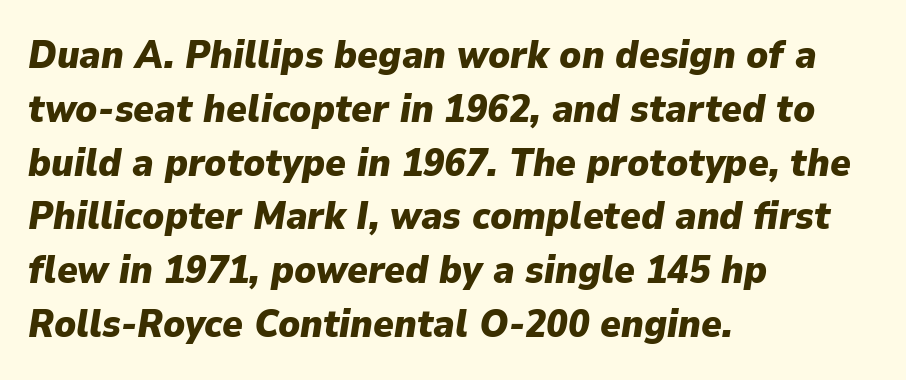
Glyph-to-glyph distance matches everyday printed text. Honestly, the row spacing looks completely unremarkable. A student would call this left alignment; a typographer would say flush left, rag right. Rule under the text: the space is simply empty. Looks like regular typesetting: each glyph gets only the width it needs. In terms of weight, the rendering is a true, heavy bold.
